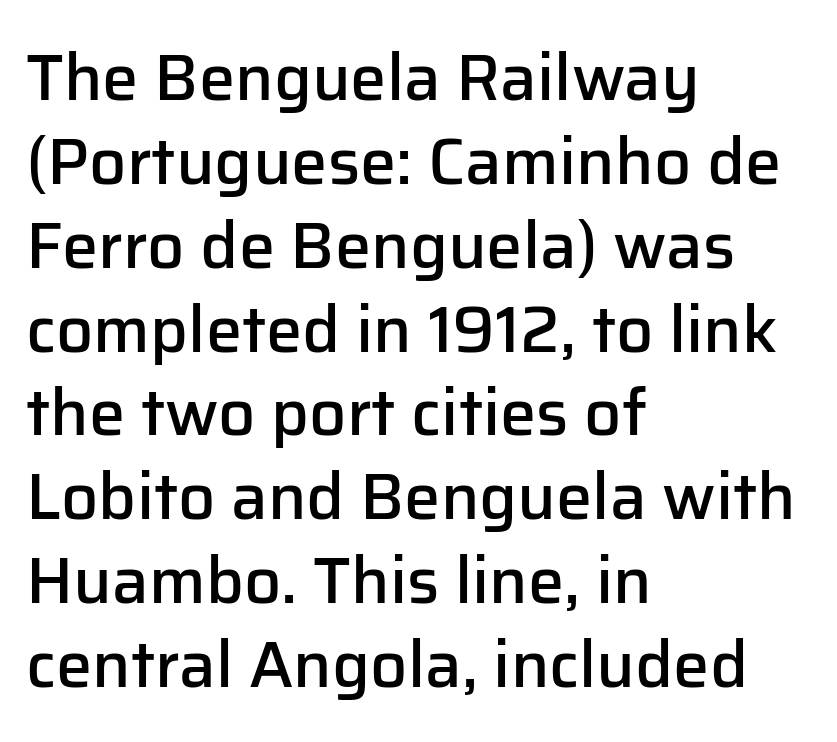
Q: Is the text bold? A: Semi-bold.
Q: Is the text italic (slanted)? A: No, it is upright.
Q: Is the typeface a serif or a sans-serif typeface? A: Sans-serif.
Q: Is the text underlined? A: No.
Q: How is the paragraph aligned? A: Left-aligned.
Q: Is the spacing between letters normal or unusually wide? A: Normal.
Q: Is the spacing between lines tight, normal or loose? A: Normal.
Q: Width (condensed, normal, or wide)? A: Normal.
Q: Stroke contrast? A: Low.
Q: x-height? A: Medium.
Q: Monospaced? A: No.
